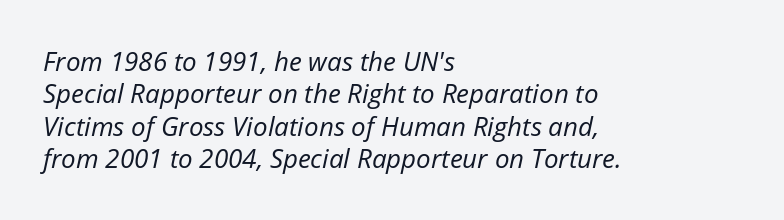
{"italic": "yes", "lean": "right", "slant_degrees": 12, "bold": "no", "underline": "no", "align": "left", "line_spacing": "normal", "line_spacing_ratio": 1.25, "letter_spacing": "normal", "letter_spacing_em": 0.0, "glyph_px": 26}
